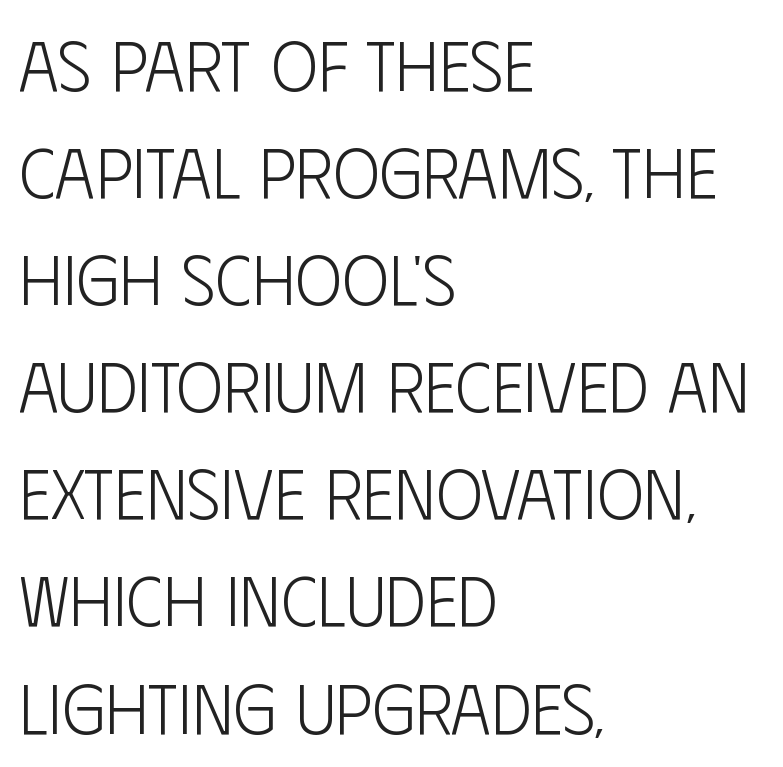
Q: Is the text bold? A: No.
Q: Is the text italic (slanted)? A: No, it is upright.
Q: Is the typeface a serif or a sans-serif typeface? A: Sans-serif.
Q: Is the text underlined? A: No.
Q: How is the paragraph aligned? A: Left-aligned.
Q: Is the spacing between letters normal or unusually wide? A: Normal.
Q: Is the spacing between lines tight, normal or loose? A: Normal.
Q: Width (condensed, normal, or wide)? A: Condensed.
Q: Stroke contrast? A: Low.
Q: x-height? A: Large.
Q: Monospaced? A: No.
